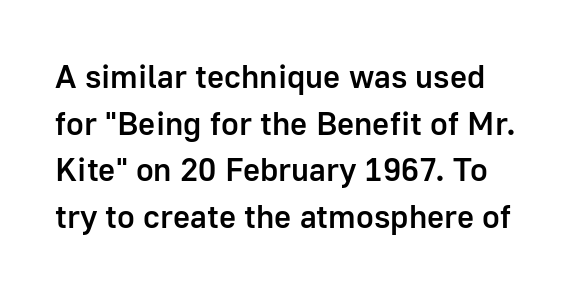
{"serif": "no", "italic": "no", "bold": "semi", "weight": "semibold", "width": "normal", "stroke_contrast": "low", "x_height": "medium", "monospaced": "no", "underline": "no", "line_spacing": "normal", "line_spacing_ratio": 1.41, "letter_spacing": "normal", "letter_spacing_em": 0.0, "glyph_px": 33}
